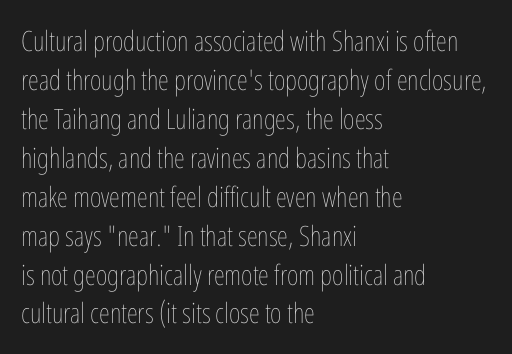
Q: Is the text bold? A: No.
Q: Is the text italic (slanted)? A: No, it is upright.
Q: Is the text underlined? A: No.
Q: How is the paragraph aligned? A: Left-aligned.
Q: Is the spacing between letters normal or unusually wide? A: Normal.
Q: Is the spacing between lines tight, normal or loose? A: Normal.
Q: Width (condensed, normal, or wide)? A: Condensed.
Q: Stroke contrast? A: Low.
Q: x-height? A: Medium.
Q: Monospaced? A: No.
